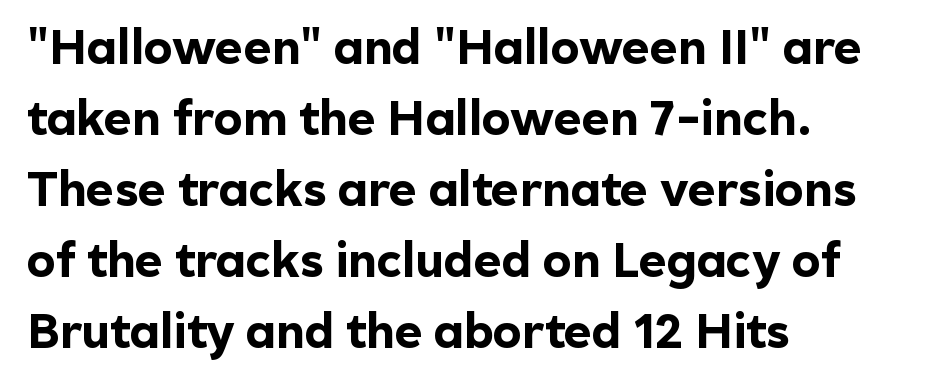
{"serif": "no", "italic": "no", "bold": "yes", "weight": "bold", "width": "normal", "x_height": "medium", "monospaced": "no", "underline": "no", "align": "left", "line_spacing": "normal", "line_spacing_ratio": 1.48, "letter_spacing": "normal", "letter_spacing_em": 0.0, "glyph_px": 48}
